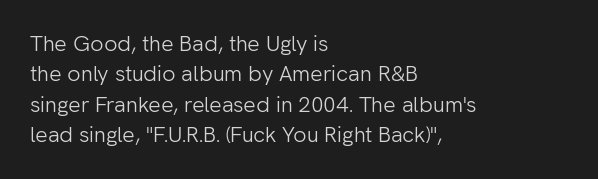
A quiet, ordinary-to-light weight characterises the typeface. The text block is weighted toward the left margin, trailing off unevenly rightward. This rendering leaves character spacing at its baseline value. Characters remain perfectly vertical along every line. The strip under each line holds only bare page.
